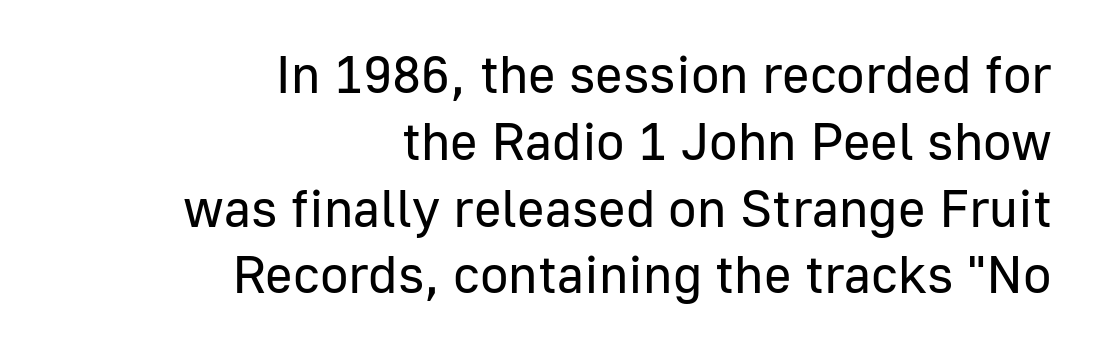
Q: Is the text bold? A: No.
Q: Is the text italic (slanted)? A: No, it is upright.
Q: Is the typeface a serif or a sans-serif typeface? A: Sans-serif.
Q: Is the text underlined? A: No.
Q: How is the paragraph aligned? A: Right-aligned.
Q: Is the spacing between letters normal or unusually wide? A: Normal.
Q: Is the spacing between lines tight, normal or loose? A: Normal.
Q: Width (condensed, normal, or wide)? A: Normal.
Q: Stroke contrast? A: Low.
Q: x-height? A: Medium.
Q: Monospaced? A: No.
